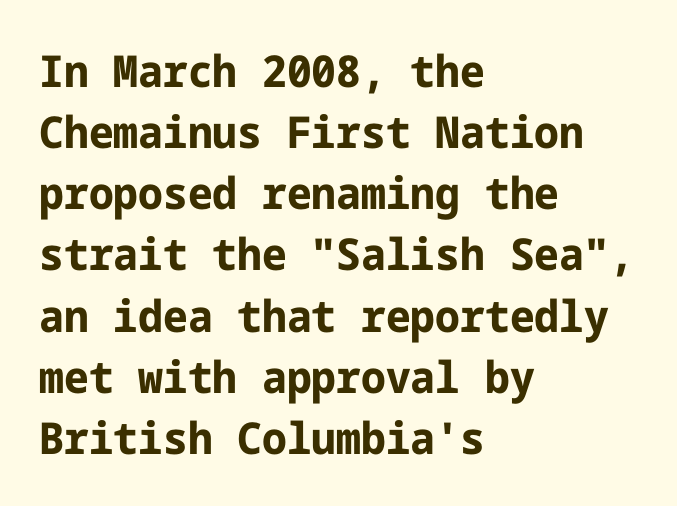
The font is running at its bold setting. The letters stand straight up with perfectly vertical stems. The letters carry no serifs — their stems end cleanly without finishing strokes. Interline gaps are of average width in this sample. A clean baseline with only descenders dipping below it. The paragraph shown leans on its left margin.
